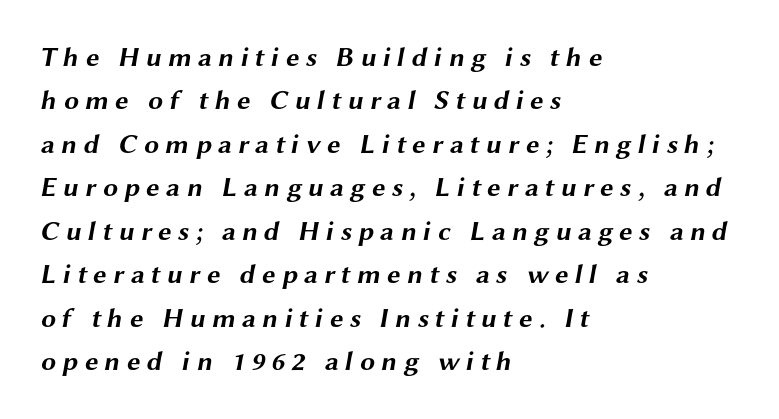
{"bold": "yes", "underline": "no", "align": "left", "line_spacing": "normal", "line_spacing_ratio": 1.61, "letter_spacing": "wide", "letter_spacing_em": 0.23, "glyph_px": 27}
